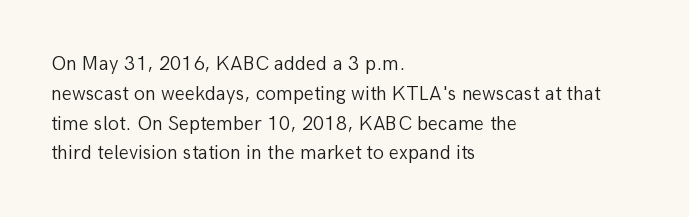
The image shows 20 px text type, upright; set left-aligned, normal line spacing (1.49x), normal letter spacing, not underlined.
